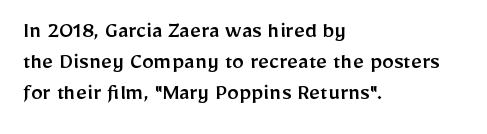
Q: Is the text italic (slanted)? A: No, it is upright.
Q: Is the text underlined? A: No.
Q: How is the paragraph aligned? A: Left-aligned.
Q: Is the spacing between letters normal or unusually wide? A: Normal.
Q: Is the spacing between lines tight, normal or loose? A: Normal.
